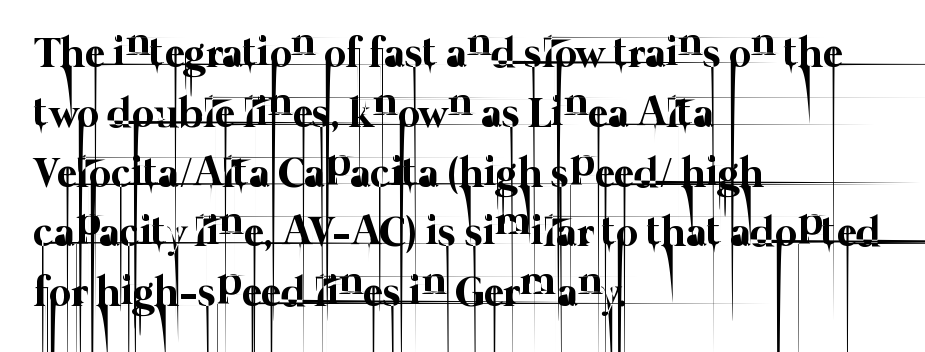
Q: Is the text bold? A: No.
Q: Is the text underlined? A: No.
Q: How is the paragraph aligned? A: Left-aligned.
Q: Is the spacing between letters normal or unusually wide? A: Normal.
Q: Is the spacing between lines tight, normal or loose? A: Normal.
Q: Width (condensed, normal, or wide)? A: Normal.
Q: Stroke contrast? A: Low.
Q: x-height? A: Medium.
Q: Monospaced? A: No.
